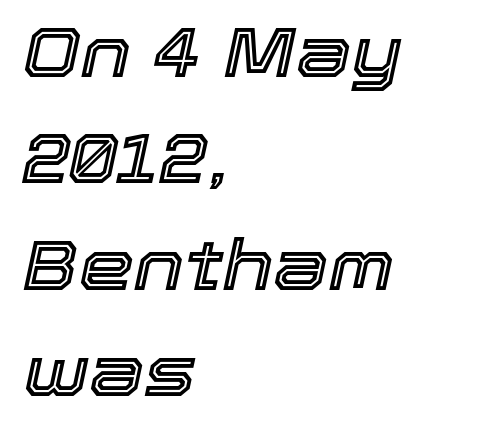
{"italic": "yes", "lean": "right", "slant_degrees": 12, "width": "normal", "x_height": "medium", "monospaced": "no", "underline": "no", "align": "left", "line_spacing": "normal", "line_spacing_ratio": 1.52, "letter_spacing": "normal", "letter_spacing_em": 0.0, "glyph_px": 70}
